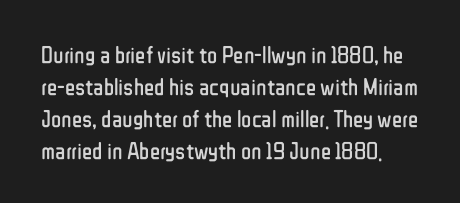
{"italic": "no", "bold": "no", "underline": "no", "line_spacing": "normal", "line_spacing_ratio": 1.33, "letter_spacing": "normal", "letter_spacing_em": 0.0, "glyph_px": 24}
